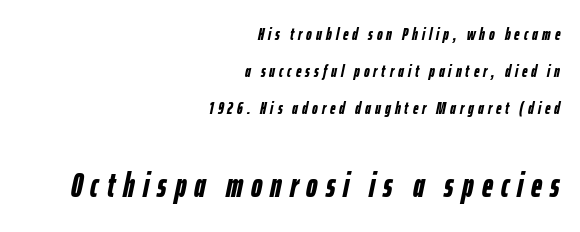
Q: Is the text bold? A: Yes.
Q: Is the text italic (slanted)? A: Yes, it leans right by about 12 degrees.
Q: Is the text underlined? A: No.
Q: How is the paragraph aligned? A: Right-aligned.
Q: Is the spacing between letters normal or unusually wide? A: Unusually wide.
Q: Is the spacing between lines tight, normal or loose? A: Loose.
Q: Which block of text is set in a larger size, the first (top) or the second (bottom)? A: The second (bottom) one.
Q: Width (condensed, normal, or wide)? A: Condensed.
Q: Stroke contrast? A: Low.
Q: x-height? A: Medium.
Q: Monospaced? A: No.
